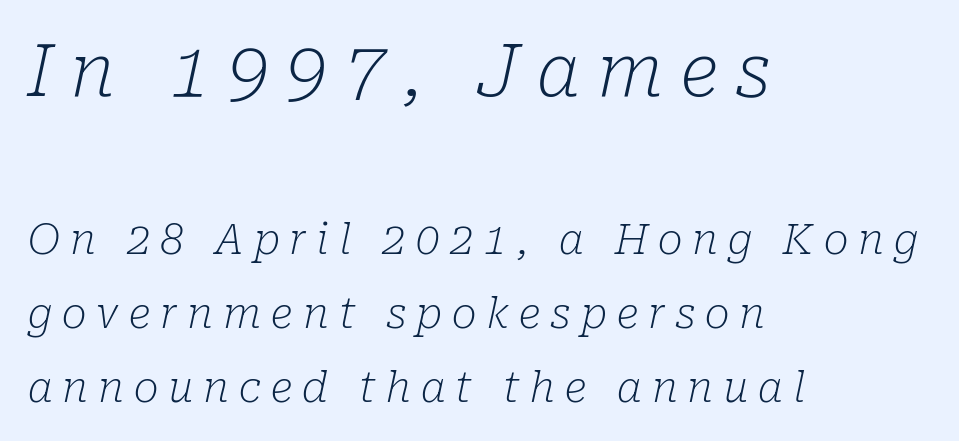
{"serif": "yes", "italic": "yes", "lean": "right", "slant_degrees": 10, "bold": "no", "weight": "light", "width": "normal", "stroke_contrast": "low", "x_height": "medium", "monospaced": "no", "underline": "no", "align": "left", "line_spacing_ratio": 1.76, "letter_spacing": "wide", "letter_spacing_em": 0.24, "larger_block": "first", "size_ratio": 1.74, "glyph_px": 73}
